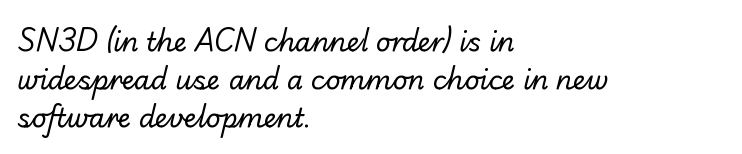
Q: Is the text bold? A: No.
Q: Is the text underlined? A: No.
Q: How is the paragraph aligned? A: Left-aligned.
Q: Is the spacing between letters normal or unusually wide? A: Normal.
Q: Is the spacing between lines tight, normal or loose? A: Normal.
